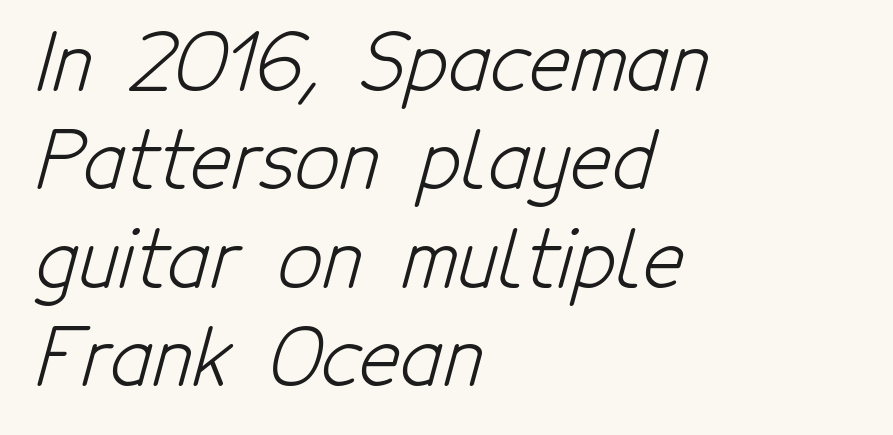
The font sits on the lighter half of the weight spectrum, regular included. These lines are rendered in a variable-pitch font. Line beginnings align vertically; line endings do not. Bare-footed words on every line. Tracking value appears to be zero — textbook default spacing.
